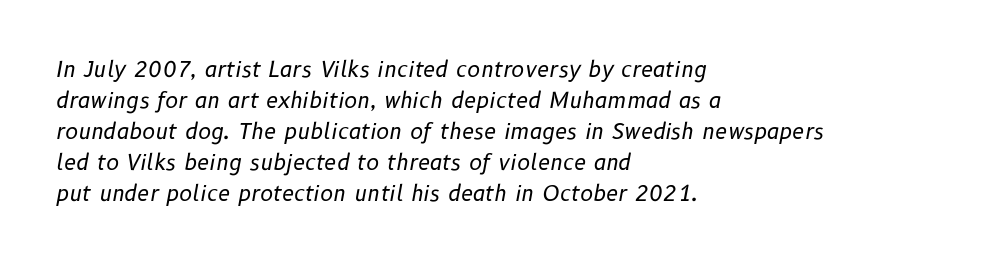
{"italic": "yes", "lean": "right", "slant_degrees": 10, "bold": "no", "underline": "no", "align": "left", "line_spacing": "normal", "line_spacing_ratio": 1.41, "letter_spacing": "normal", "letter_spacing_em": 0.0, "glyph_px": 22}
